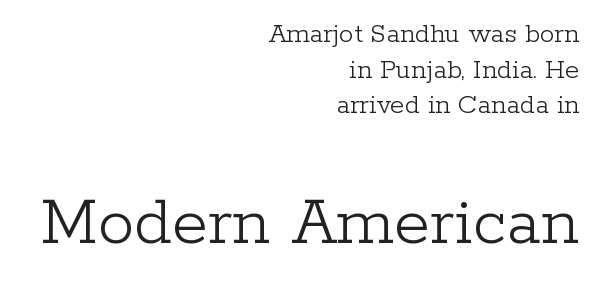
Q: Is the text bold? A: No.
Q: Is the text italic (slanted)? A: No, it is upright.
Q: Is the typeface a serif or a sans-serif typeface? A: Serif.
Q: Is the text underlined? A: No.
Q: How is the paragraph aligned? A: Right-aligned.
Q: Is the spacing between letters normal or unusually wide? A: Normal.
Q: Which block of text is set in a larger size, the first (top) or the second (bottom)? A: The second (bottom) one.
Q: Width (condensed, normal, or wide)? A: Normal.
Q: Stroke contrast? A: Low.
Q: x-height? A: Medium.
Q: Monospaced? A: No.
